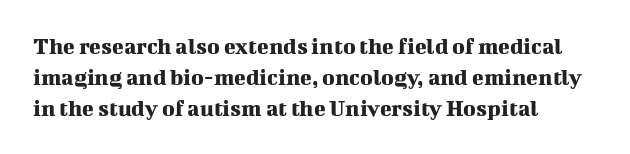
The image shows 24 px text type, upright; set left-aligned, normal line spacing (1.29x), normal letter spacing, not underlined.
